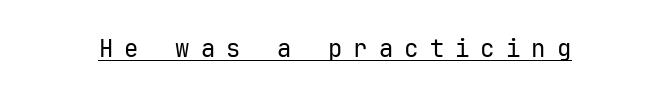
{"italic": "no", "bold": "no", "underline": "yes", "letter_spacing": "wide", "letter_spacing_em": 0.46, "glyph_px": 24}
